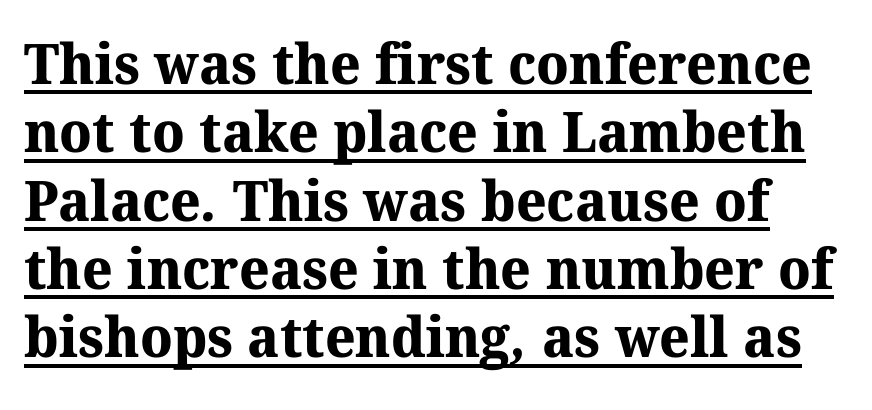
Q: Is the text bold? A: Yes.
Q: Is the typeface a serif or a sans-serif typeface? A: Serif.
Q: Is the text underlined? A: Yes.
Q: Is the spacing between letters normal or unusually wide? A: Normal.
Q: Width (condensed, normal, or wide)? A: Normal.
Q: Stroke contrast? A: Medium.
Q: x-height? A: Medium.
Q: Monospaced? A: No.
